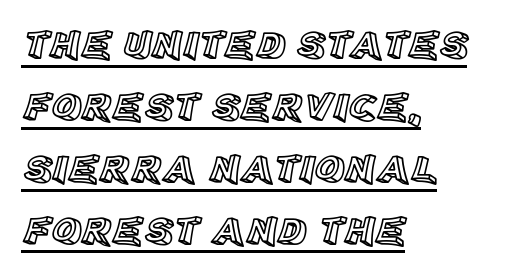
Regarding leading, the lines here are spaced in the standard way. Varying glyph widths throughout — classic text-font behaviour. The compositor pushed each line to the left boundary. These lines keep a tight, regular rhythm from letter to letter. Honestly, the underline is the first thing you notice here.
